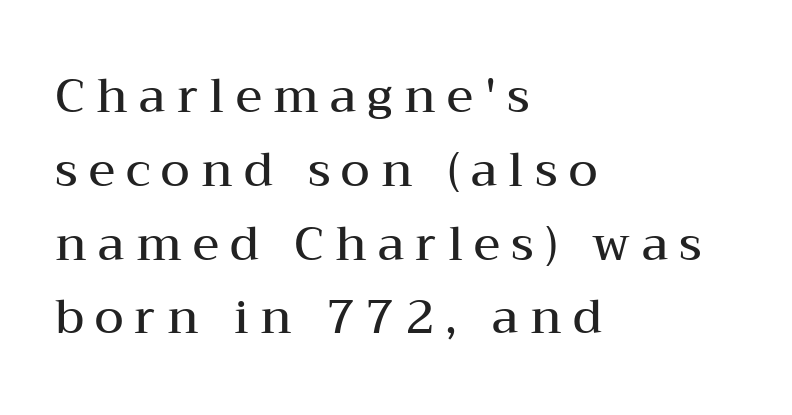
The lines sit at an ordinary, default distance from one another. Each line starts at the same left margin while the right side varies. Honestly, there is no underline to notice here at all. You could not count columns in this text — the font is proportionally spaced. Moderately thickened strokes mark this as semibold type.
